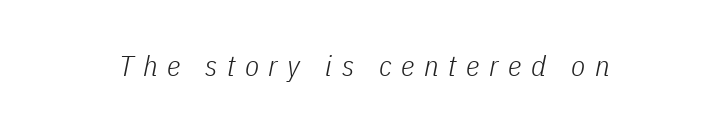
{"italic": "yes", "lean": "right", "slant_degrees": 11, "bold": "no", "weight": "light", "width": "condensed", "stroke_contrast": "low", "x_height": "medium", "monospaced": "no", "underline": "no", "letter_spacing": "wide", "letter_spacing_em": 0.33, "glyph_px": 29}
